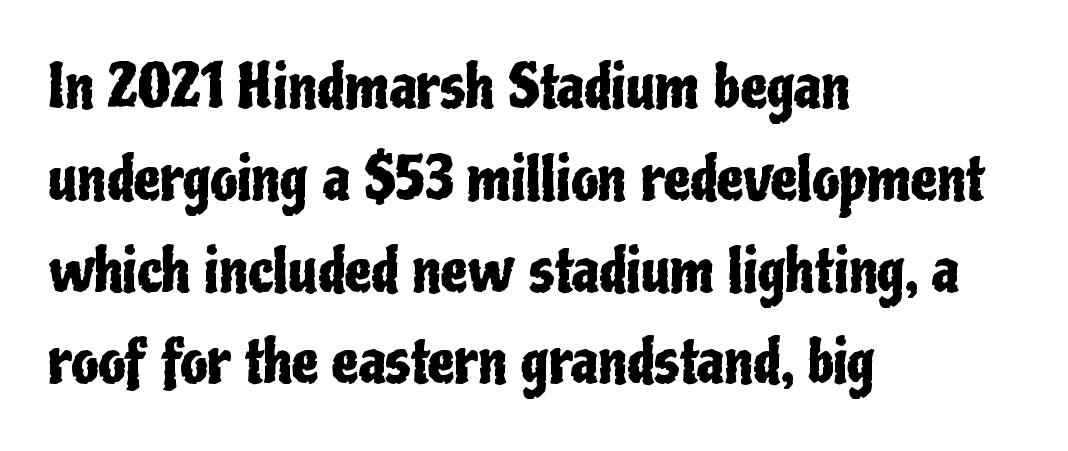
Q: Is the text italic (slanted)? A: No, it is upright.
Q: Is the typeface a serif or a sans-serif typeface? A: Sans-serif.
Q: Is the text underlined? A: No.
Q: How is the paragraph aligned? A: Left-aligned.
Q: Is the spacing between letters normal or unusually wide? A: Normal.
Q: Is the spacing between lines tight, normal or loose? A: Normal.
Q: Width (condensed, normal, or wide)? A: Condensed.
Q: Stroke contrast? A: Low.
Q: x-height? A: Medium.
Q: Monospaced? A: No.
